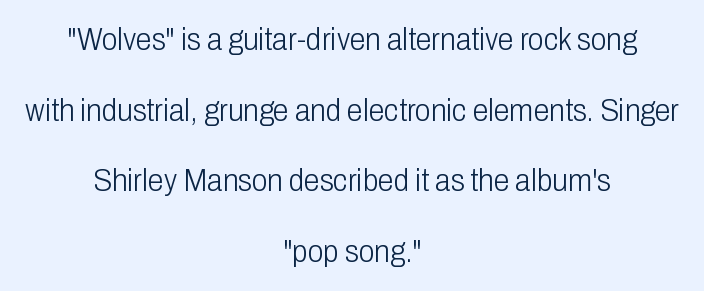
Q: Is the text bold? A: No.
Q: Is the text italic (slanted)? A: No, it is upright.
Q: Is the typeface a serif or a sans-serif typeface? A: Sans-serif.
Q: Is the text underlined? A: No.
Q: How is the paragraph aligned? A: Centered.
Q: Is the spacing between letters normal or unusually wide? A: Normal.
Q: Is the spacing between lines tight, normal or loose? A: Loose.
Q: Width (condensed, normal, or wide)? A: Condensed.
Q: Stroke contrast? A: Low.
Q: x-height? A: Medium.
Q: Monospaced? A: No.
